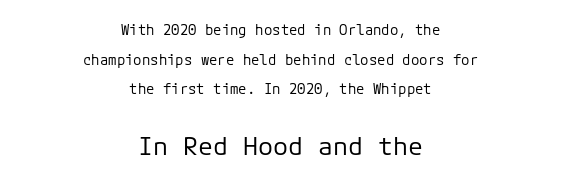
{"italic": "no", "bold": "no", "underline": "no", "align": "center", "line_spacing": "loose", "line_spacing_ratio": 2.11, "letter_spacing": "normal", "letter_spacing_em": 0.0, "larger_block": "second", "size_ratio": 1.79, "glyph_px": 25}
